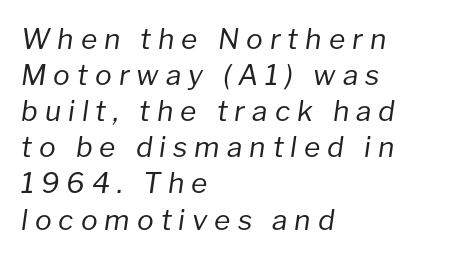
{"italic": "yes", "lean": "right", "slant_degrees": 8, "bold": "no", "weight": "regular", "width": "normal", "stroke_contrast": "low", "x_height": "medium", "monospaced": "no", "underline": "no", "align": "left", "line_spacing": "normal", "line_spacing_ratio": 1.29, "letter_spacing": "wide", "letter_spacing_em": 0.25, "glyph_px": 28}
